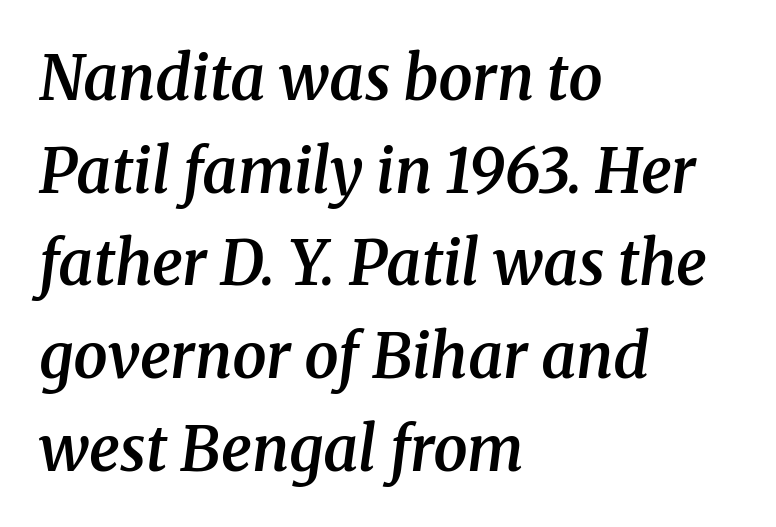
Q: Is the text bold? A: Semi-bold.
Q: Is the text italic (slanted)? A: Yes, it leans right by about 8 degrees.
Q: Is the typeface a serif or a sans-serif typeface? A: Serif.
Q: Is the text underlined? A: No.
Q: How is the paragraph aligned? A: Left-aligned.
Q: Is the spacing between letters normal or unusually wide? A: Normal.
Q: Is the spacing between lines tight, normal or loose? A: Normal.
Q: Width (condensed, normal, or wide)? A: Normal.
Q: Stroke contrast? A: Medium.
Q: x-height? A: Medium.
Q: Monospaced? A: No.
